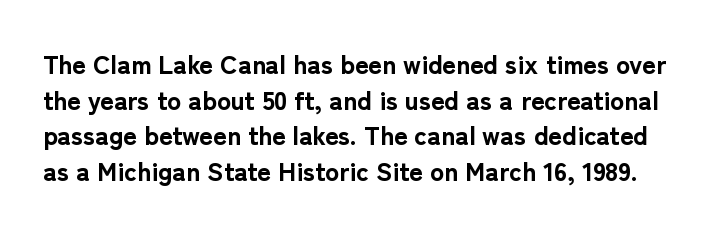
The typography opts for an upright posture over an oblique one. Does extra space separate the letters? No, they use regular spacing. Horizontal bands of white between lines are of average thickness. I'd describe the lettering as bold — thick and assertive. Check under the words: just untouched page.
